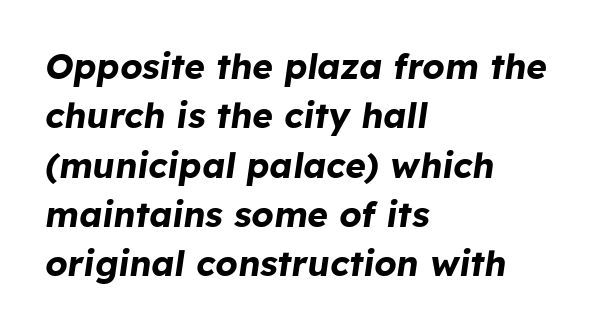
The image shows 35 px bold type, italic (leaning right); set left-aligned, normal line spacing (1.41x), normal letter spacing, not underlined; low stroke contrast and a medium x-height.
